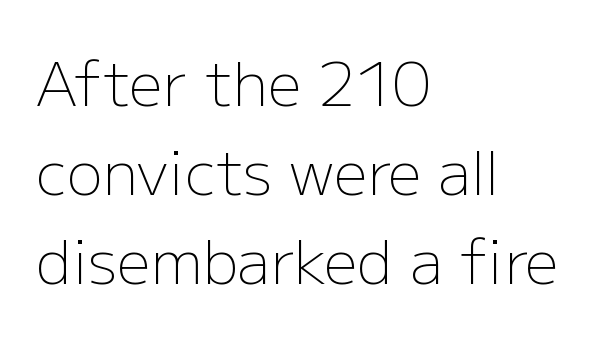
Q: Is the text bold? A: No.
Q: Is the text italic (slanted)? A: No, it is upright.
Q: Is the typeface a serif or a sans-serif typeface? A: Sans-serif.
Q: Is the text underlined? A: No.
Q: How is the paragraph aligned? A: Left-aligned.
Q: Is the spacing between letters normal or unusually wide? A: Normal.
Q: Is the spacing between lines tight, normal or loose? A: Normal.
Q: Width (condensed, normal, or wide)? A: Normal.
Q: Stroke contrast? A: Low.
Q: x-height? A: Medium.
Q: Monospaced? A: No.
